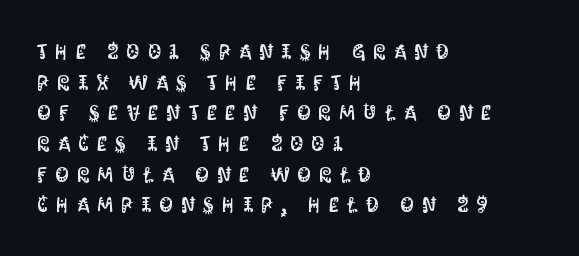
Visually the block forms a straight wall on the left and a jagged coastline on the right. The letterforms stand isolated, each surrounded by extra space. Any mark beneath the type? The region is blank. The specimen reads as upright at a glance. Successive baselines arrive at the customary interval.
